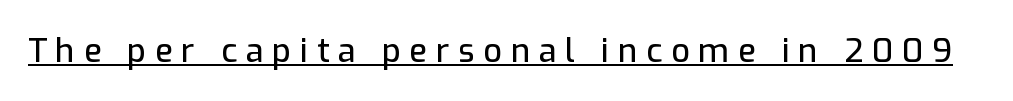
Honestly, the underline is the first thing you notice here. Each word looks stretched out because of the extra space between its letters. A sans-serif font was chosen for this passage. Do the characters align in a grid? No, the font is proportional.
